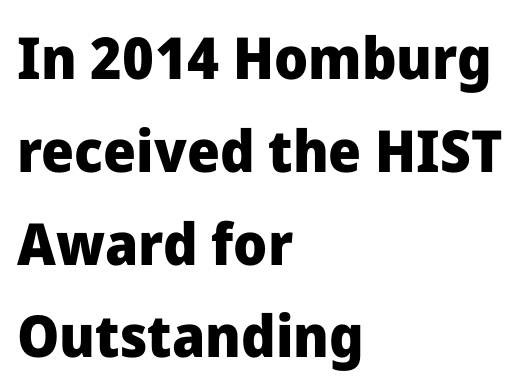
The image shows 58 px heavy sans-serif type, upright; set left-aligned, normal line spacing (1.6x), normal letter spacing, not underlined; low stroke contrast and a medium x-height.
